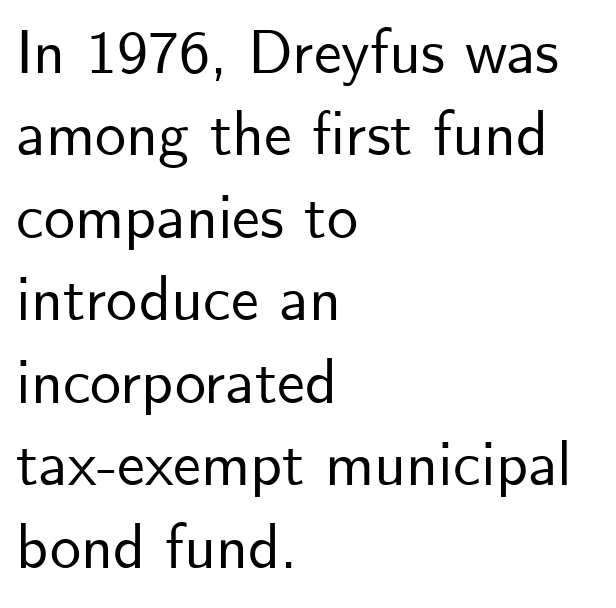
The image shows 62 px sans-serif type, upright; set left-aligned, normal line spacing (1.33x), normal letter spacing, not underlined; low stroke contrast and a small x-height.
